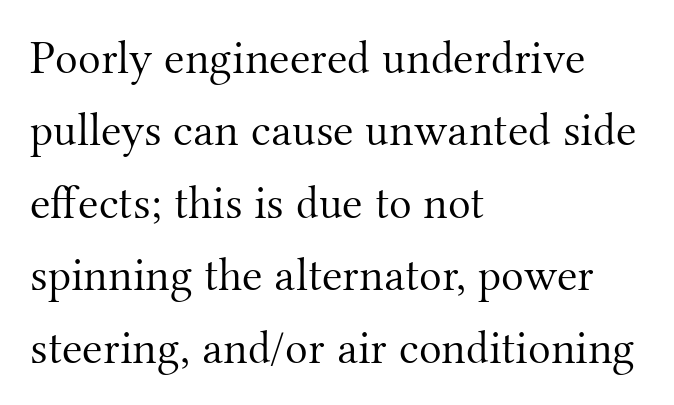
The image shows 47 px light serif type, upright; set left-aligned, normal line spacing (1.54x), normal letter spacing, not underlined; medium stroke contrast and a small x-height.
